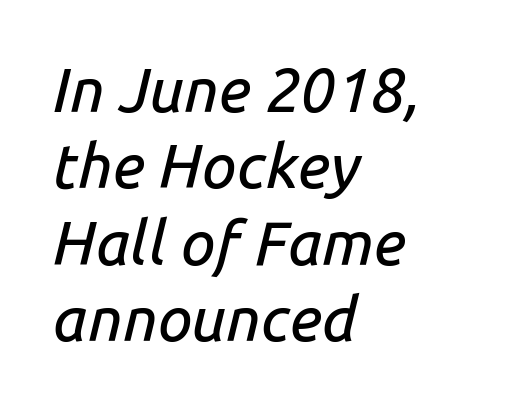
{"italic": "yes", "lean": "right", "slant_degrees": 14, "width": "normal", "stroke_contrast": "low", "x_height": "medium", "monospaced": "no", "underline": "no", "align": "left", "line_spacing_ratio": 1.23, "letter_spacing": "normal", "letter_spacing_em": 0.0, "glyph_px": 62}
